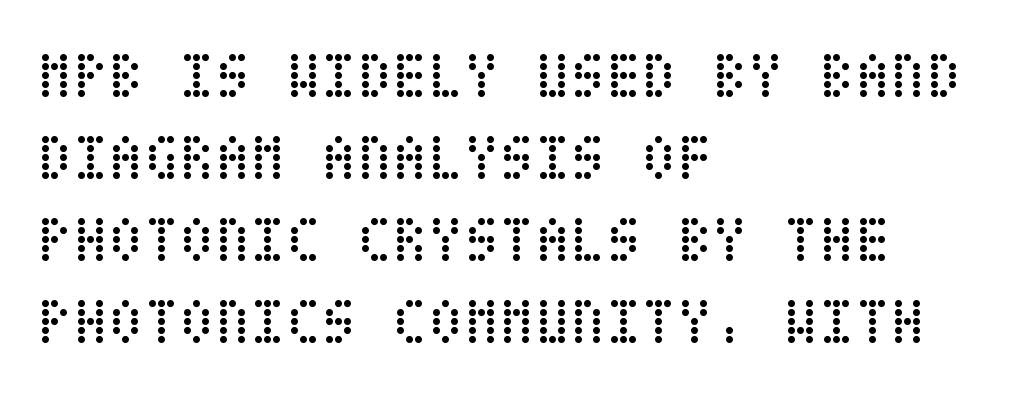
The letters look calm and open, with moderate or lighter stems. The rendering keeps characters at their native spacing. Leading matches the norm, producing a regular column. If you drew a ruler down the left edge, every line would touch it. Does the lettering tilt? It doesn't — this is upright.
